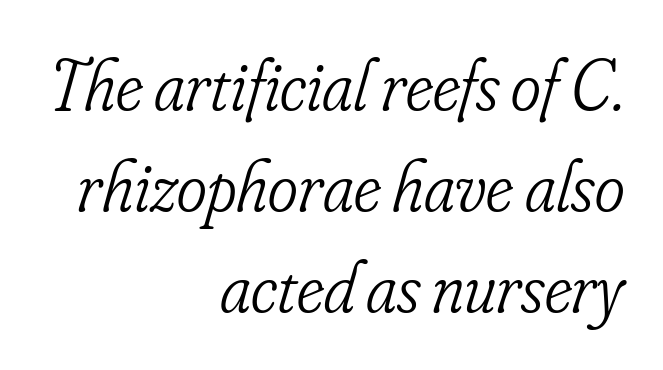
The image shows 72 px light, condensed serif type, italic (leaning right); set right-aligned, normal line spacing (1.4x), normal letter spacing, not underlined; low stroke contrast and a small x-height.
